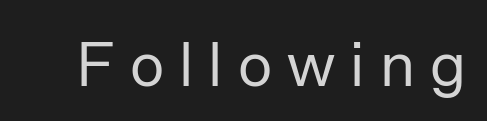
Q: Is the text bold? A: No.
Q: Is the text italic (slanted)? A: No, it is upright.
Q: Is the typeface a serif or a sans-serif typeface? A: Sans-serif.
Q: Is the text underlined? A: No.
Q: Is the spacing between letters normal or unusually wide? A: Unusually wide.
Q: Width (condensed, normal, or wide)? A: Normal.
Q: Stroke contrast? A: Low.
Q: x-height? A: Medium.
Q: Monospaced? A: No.
